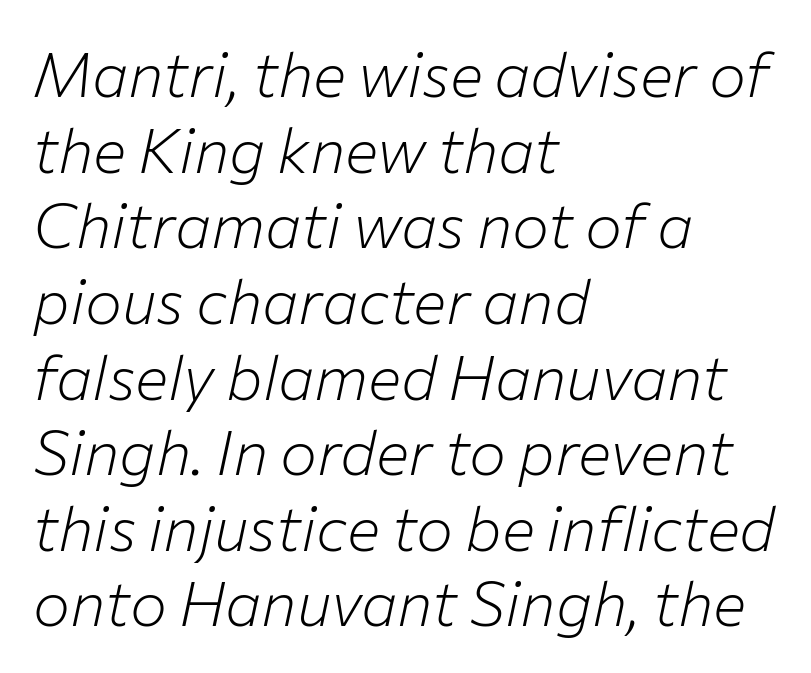
Slanted lettering throughout. Is the letter spacing exaggerated? No — it looks like the ordinary default. Summary of weight: not heavy and not bold. The strip under each line holds only bare page. The face used here is proportionally spaced, like ordinary book or web type. Horizontally, the lines are justified to the leading edge only.
